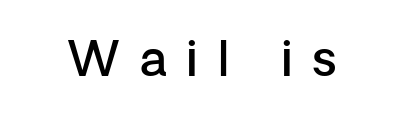
The words here are not underlined. Nope, no serifs anywhere on these letters. Each word looks stretched out because of the extra space between its letters. Do the letters lean? They stand straight. Slightly chunky letters — semibold, I'd say, not full bold. Proportional: the letters do not fall into vertical columns.
